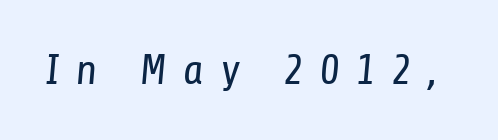
The image shows 43 px regular-weight, condensed sans-serif type; set unusually wide letter spacing (+0.37 em), not underlined; low stroke contrast and a medium x-height.
